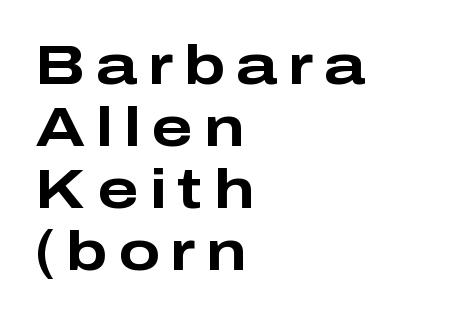
The image shows 55 px bold, wide sans-serif type, upright; set left-aligned, tight line spacing (1.13x), unusually wide letter spacing (+0.2 em), not underlined; low stroke contrast and a medium x-height.
